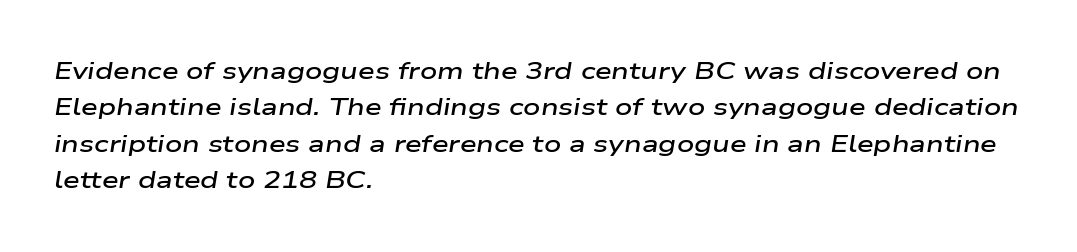
Q: Is the text bold? A: Semi-bold.
Q: Is the text italic (slanted)? A: Yes, it leans right by about 9 degrees.
Q: Is the text underlined? A: No.
Q: How is the paragraph aligned? A: Left-aligned.
Q: Is the spacing between letters normal or unusually wide? A: Normal.
Q: Is the spacing between lines tight, normal or loose? A: Normal.
